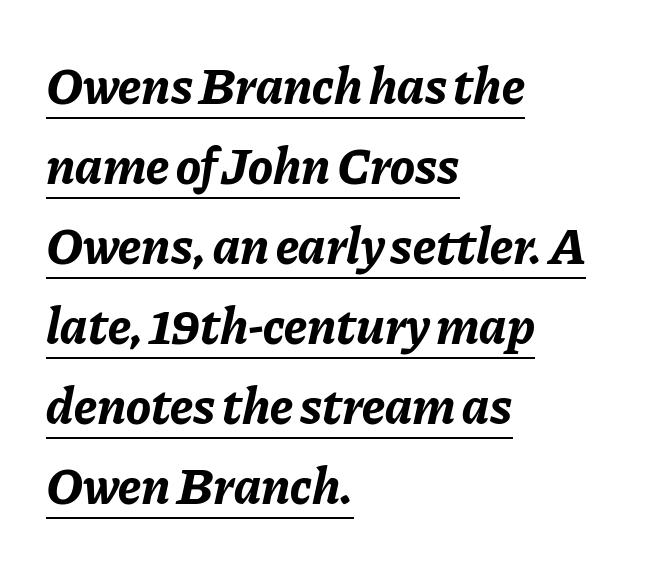
The image shows 52 px bold type, italic (leaning right); set left-aligned, normal line spacing (1.54x), normal letter spacing, underlined; low stroke contrast and a medium x-height.
